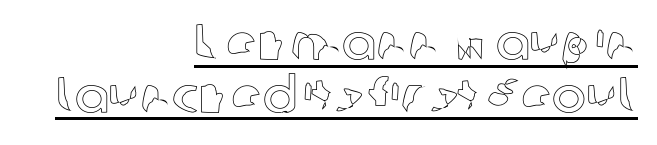
Q: Is the text italic (slanted)? A: No, it is upright.
Q: Is the text underlined? A: Yes.
Q: How is the paragraph aligned? A: Right-aligned.
Q: Is the spacing between letters normal or unusually wide? A: Normal.
Q: Is the spacing between lines tight, normal or loose? A: Tight.
Q: Width (condensed, normal, or wide)? A: Normal.
Q: x-height? A: Medium.
Q: Monospaced? A: No.
